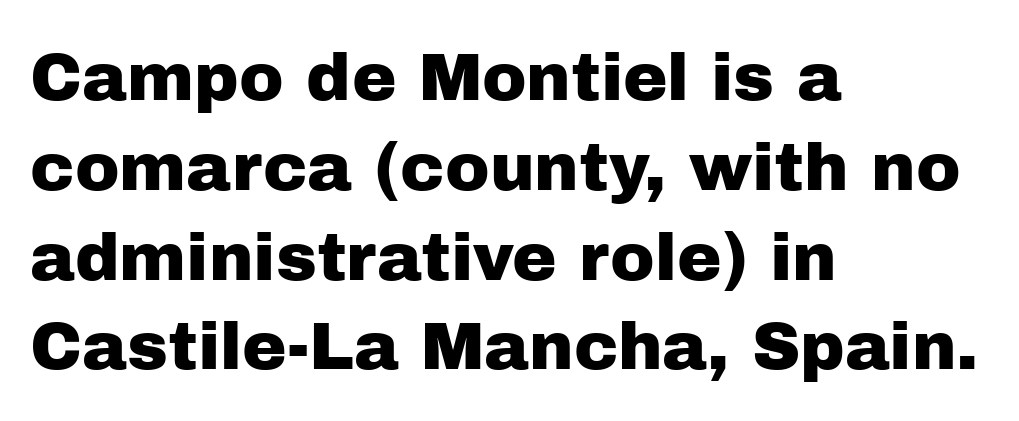
{"serif": "no", "italic": "no", "width": "normal", "stroke_contrast": "low", "x_height": "medium", "monospaced": "no", "underline": "no", "align": "left", "line_spacing": "normal", "line_spacing_ratio": 1.34, "letter_spacing": "normal", "letter_spacing_em": 0.0, "glyph_px": 67}
